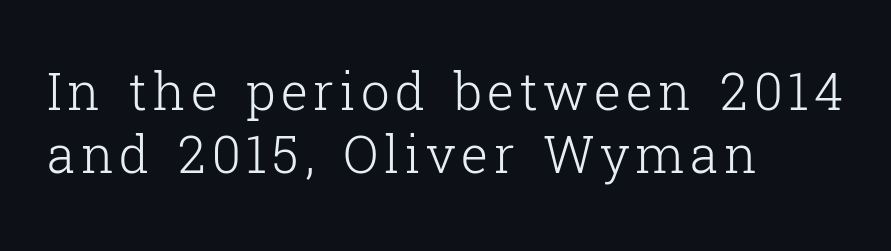
{"serif": "yes", "italic": "no", "bold": "no", "weight": "light", "width": "normal", "stroke_contrast": "low", "x_height": "medium", "monospaced": "no", "underline": "no", "align": "left", "line_spacing_ratio": 1.24, "glyph_px": 51}
